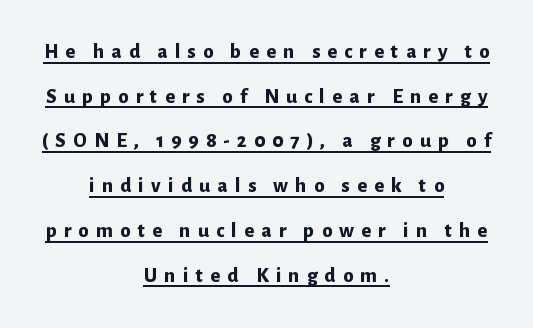
The image shows 21 px bold type, upright; set centered, loose line spacing (2.13x), unusually wide letter spacing (+0.34 em), underlined.
